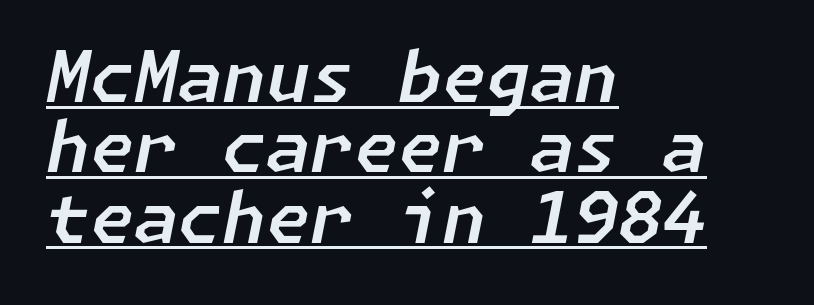
{"italic": "yes", "lean": "right", "slant_degrees": 11, "width": "normal", "stroke_contrast": "low", "x_height": "medium", "underline": "yes", "align": "left", "line_spacing": "tight", "line_spacing_ratio": 0.99, "letter_spacing": "normal", "letter_spacing_em": 0.0, "glyph_px": 71}
